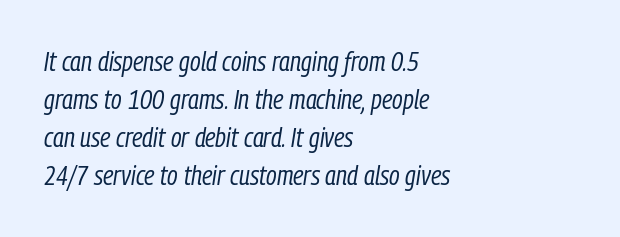
The image shows 27 px text type, italic (leaning right); set left-aligned, normal line spacing (1.41x), normal letter spacing, not underlined.
